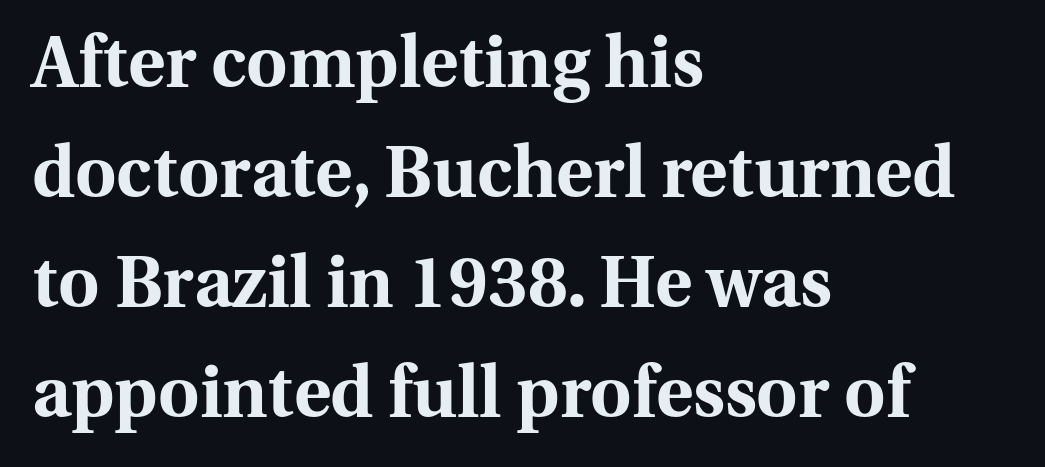
{"serif": "yes", "italic": "no", "bold": "yes", "weight": "bold", "width": "normal", "stroke_contrast": "medium", "x_height": "medium", "monospaced": "no", "underline": "no", "align": "left", "line_spacing": "normal", "line_spacing_ratio": 1.55, "letter_spacing": "normal", "letter_spacing_em": 0.0, "glyph_px": 71}
